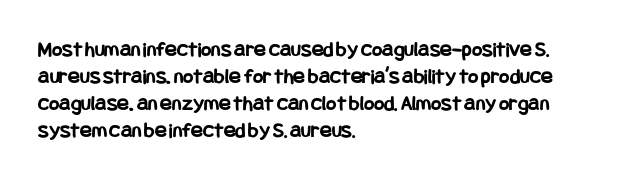
The image shows 22 px bold type, upright; set left-aligned, line spacing 1.23x, normal letter spacing, not underlined.
